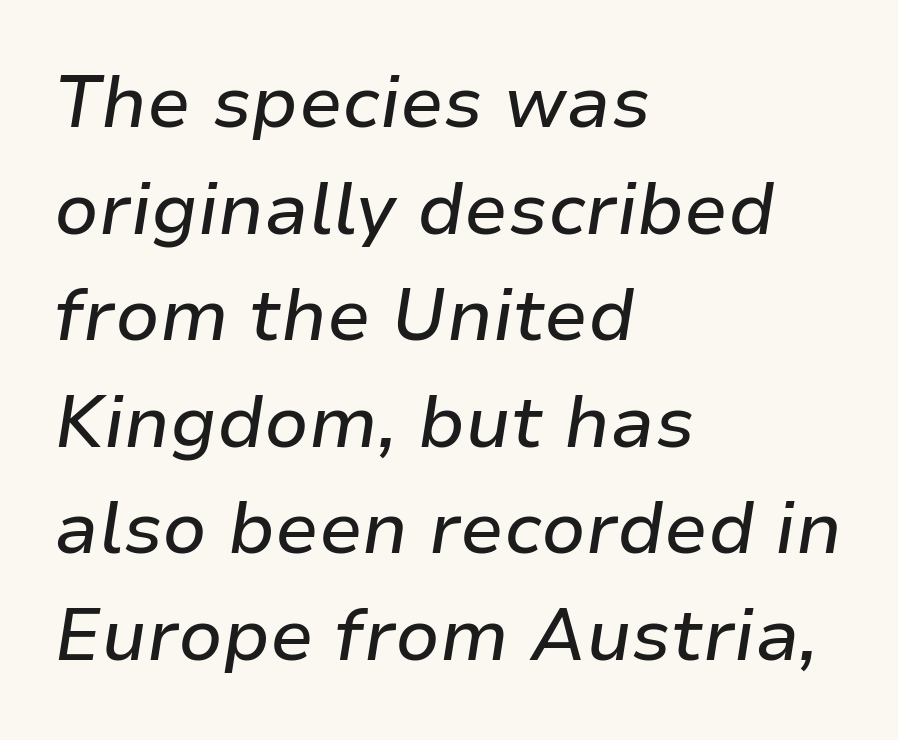
The image shows 72 px text type, italic (leaning right); set left-aligned, normal line spacing (1.48x), normal letter spacing, not underlined; low stroke contrast and a medium x-height.
